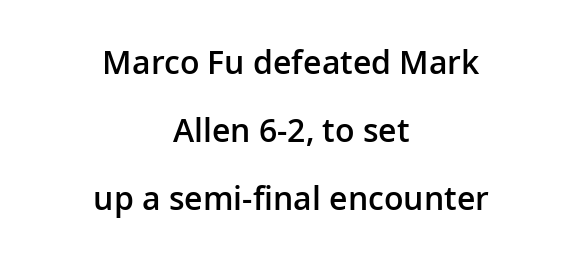
The image shows 32 px semibold sans-serif type, upright; set centered, loose line spacing (2.12x), normal letter spacing, not underlined; low stroke contrast and a medium x-height.
